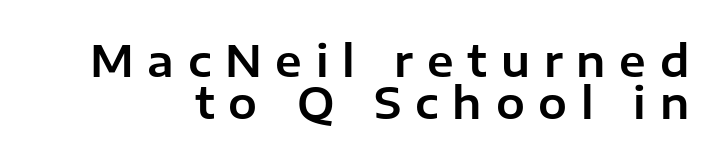
The space beneath each line is pristine and unruled. Characters follow at a spacing far wider than the type designer built in. Leading is clearly below the norm, producing a dense column. Note the varied advance widths — an 'i' is clearly narrower than an 'm'. This rendering employs a face without finishing strokes, i.e., a sans-serif. Nope, not italic — everything's standing straight.
